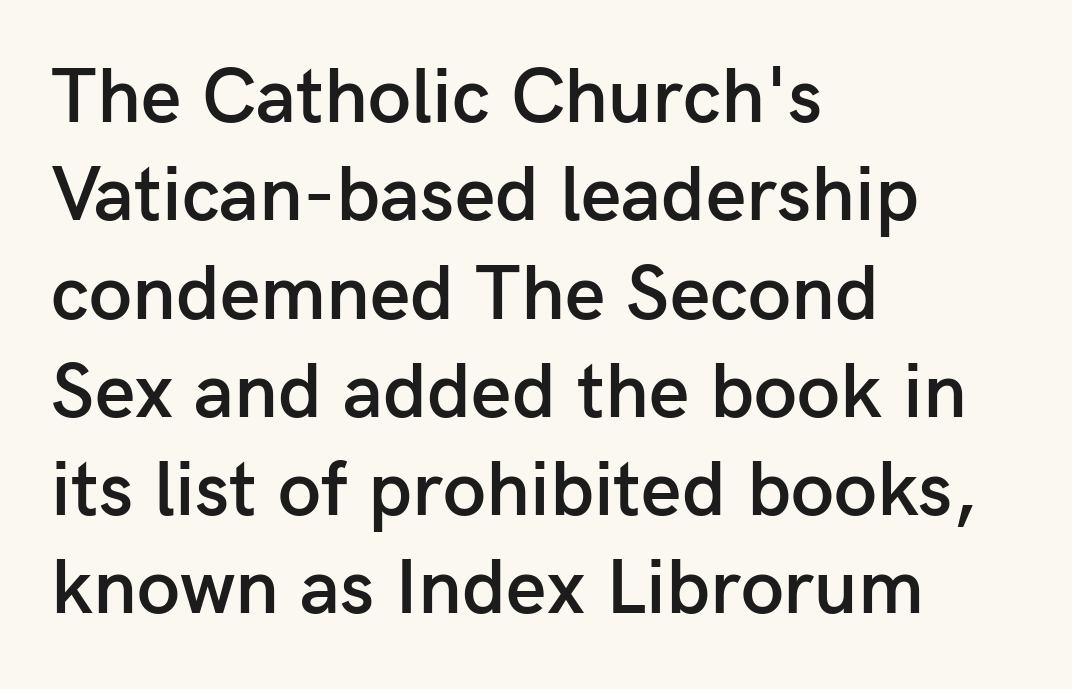
The foot of each line stays bare and open. Vertical strokes here are truly vertical. The rows are spaced the way most documents space them. Inter-character spacing is left at the font's built-in metrics.
